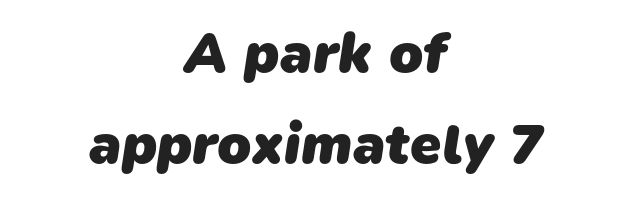
Q: Is the text bold? A: Yes.
Q: Is the typeface a serif or a sans-serif typeface? A: Sans-serif.
Q: Is the text underlined? A: No.
Q: How is the paragraph aligned? A: Centered.
Q: Is the spacing between letters normal or unusually wide? A: Normal.
Q: Is the spacing between lines tight, normal or loose? A: Normal.
Q: Width (condensed, normal, or wide)? A: Normal.
Q: Stroke contrast? A: Low.
Q: x-height? A: Medium.
Q: Monospaced? A: No.
